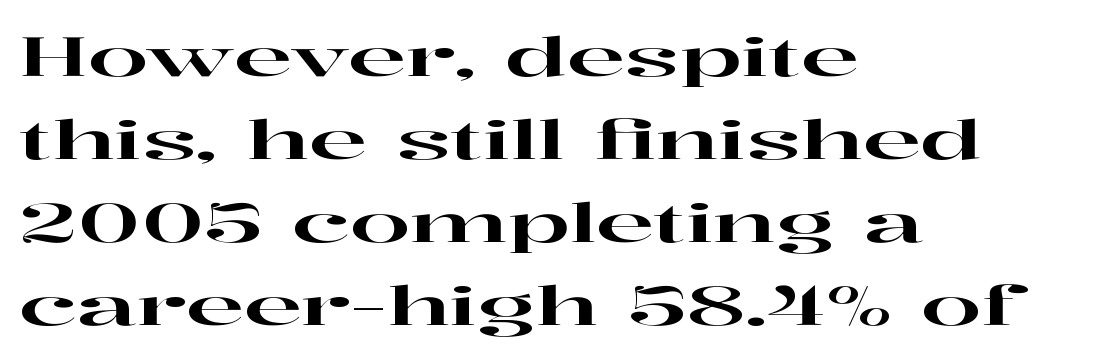
Q: Is the text italic (slanted)? A: No, it is upright.
Q: Is the typeface a serif or a sans-serif typeface? A: Serif.
Q: Is the text underlined? A: No.
Q: How is the paragraph aligned? A: Left-aligned.
Q: Is the spacing between letters normal or unusually wide? A: Normal.
Q: Is the spacing between lines tight, normal or loose? A: Normal.
Q: Width (condensed, normal, or wide)? A: Wide.
Q: Stroke contrast? A: High.
Q: x-height? A: Medium.
Q: Monospaced? A: No.
